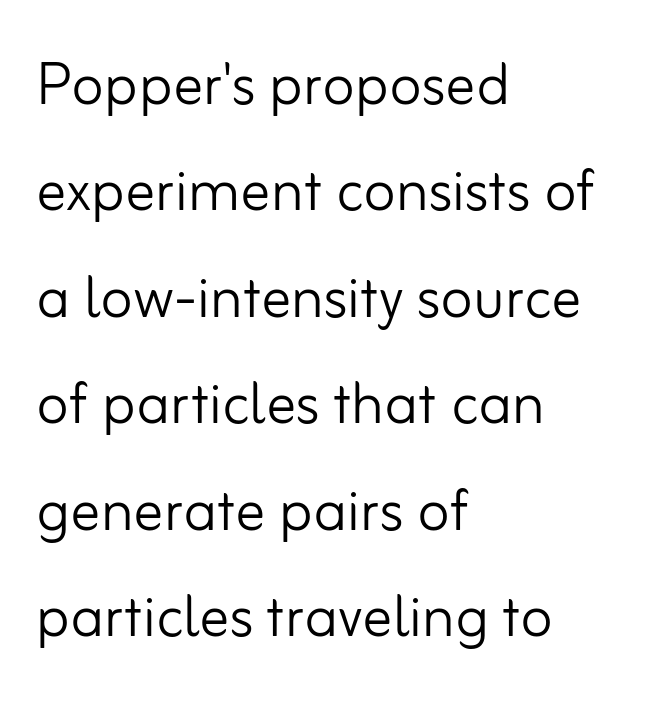
Q: Is the text bold? A: No.
Q: Is the text italic (slanted)? A: No, it is upright.
Q: Is the typeface a serif or a sans-serif typeface? A: Sans-serif.
Q: Is the text underlined? A: No.
Q: How is the paragraph aligned? A: Left-aligned.
Q: Is the spacing between letters normal or unusually wide? A: Normal.
Q: Is the spacing between lines tight, normal or loose? A: Normal.
Q: Width (condensed, normal, or wide)? A: Normal.
Q: Stroke contrast? A: Low.
Q: x-height? A: Small.
Q: Monospaced? A: No.
